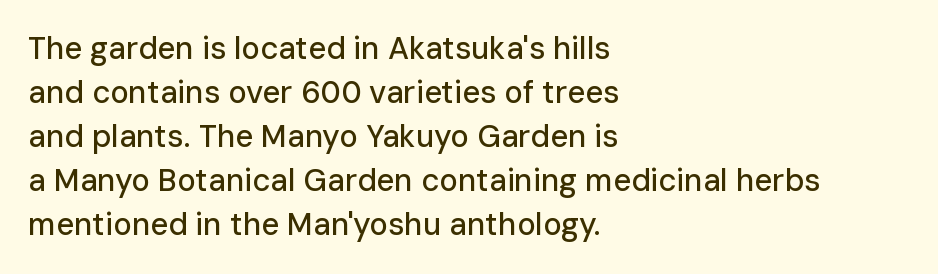
The space directly below the letters is spotless. Line beginnings align vertically; line endings do not. To sum up the face: it is a sans, with no serifs. Each letter keeps its own natural width here, so spacing adapts to shape. Does the leading feel generous? No, just average.
